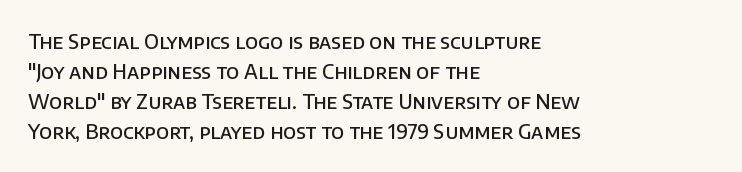
The image shows 20 px text type, upright; set left-aligned, normal line spacing (1.5x), normal letter spacing, not underlined.
